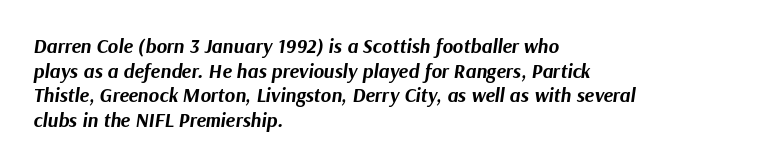
Q: Is the text bold? A: Yes.
Q: Is the text italic (slanted)? A: Yes, it leans right by about 9 degrees.
Q: Is the text underlined? A: No.
Q: How is the paragraph aligned? A: Left-aligned.
Q: Is the spacing between letters normal or unusually wide? A: Normal.
